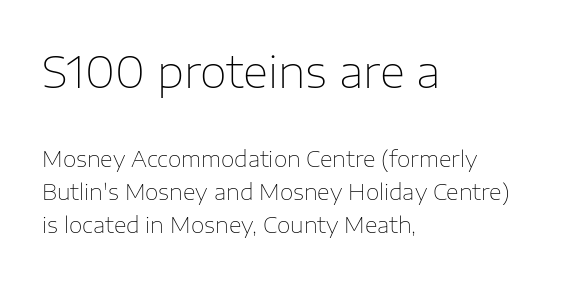
No heavy texture on the line: the type isn't bold. If you squint, the top block still reads clearly — it's the larger of the two. Think of a printed novel: that variable character pitch is what you see here. Posture: straight, roman, zero tilt.
